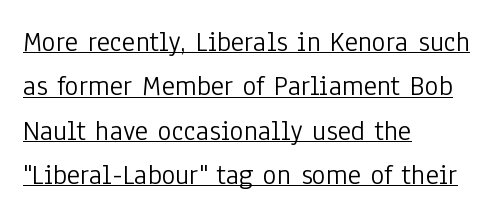
{"serif": "no", "italic": "no", "bold": "no", "weight": "light", "width": "condensed", "stroke_contrast": "low", "x_height": "medium", "monospaced": "no", "underline": "yes", "align": "left", "line_spacing": "normal", "line_spacing_ratio": 1.53, "letter_spacing": "normal", "letter_spacing_em": 0.0, "glyph_px": 29}
